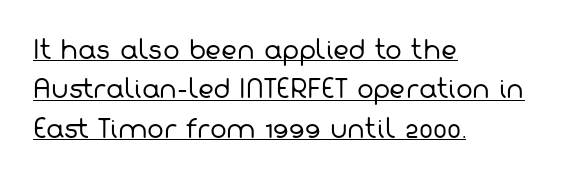
The image shows 25 px text type; set left-aligned, normal line spacing (1.58x), normal letter spacing, underlined.
